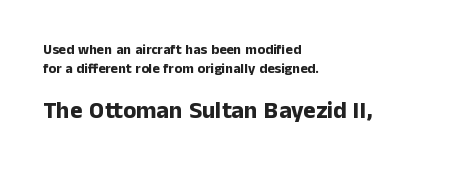
{"italic": "no", "bold": "yes", "underline": "no", "align": "left", "line_spacing": "normal", "line_spacing_ratio": 1.34, "letter_spacing": "normal", "letter_spacing_em": 0.0, "larger_block": "second", "size_ratio": 1.71, "glyph_px": 24}
